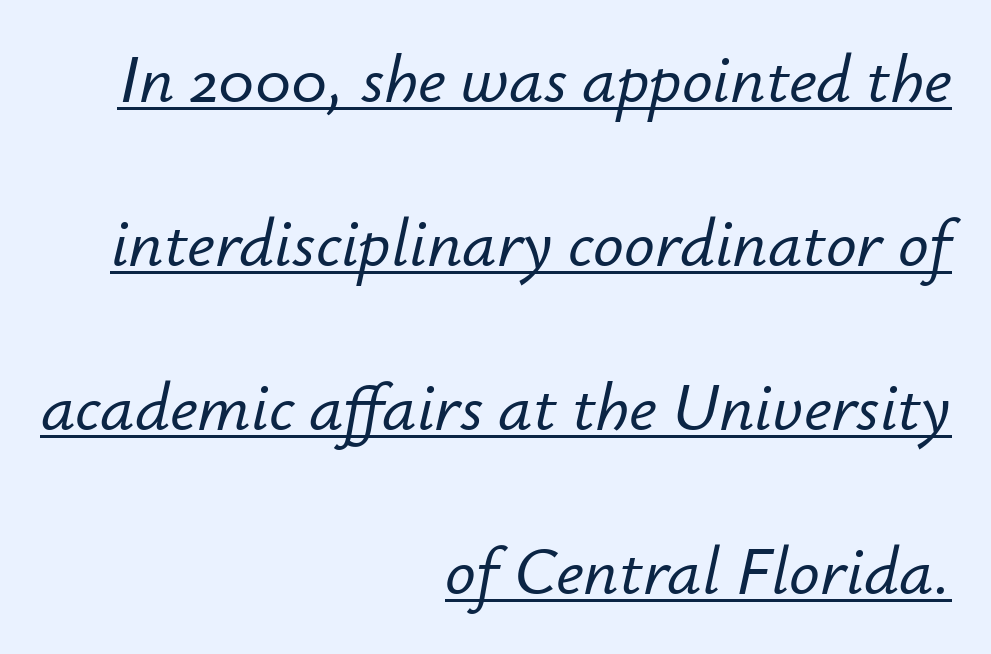
{"italic": "yes", "lean": "right", "slant_degrees": 12, "width": "normal", "stroke_contrast": "low", "x_height": "small", "monospaced": "no", "underline": "yes", "align": "right", "line_spacing": "loose", "line_spacing_ratio": 2.41, "letter_spacing": "normal", "letter_spacing_em": 0.0, "glyph_px": 68}
